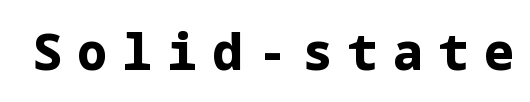
The image shows 49 px bold sans-serif type, upright; set unusually wide letter spacing (+0.32 em), not underlined; low stroke contrast and a medium x-height.
